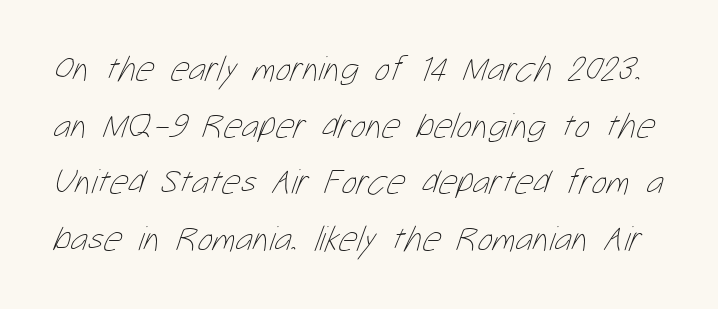
{"bold": "no", "weight": "thin", "width": "condensed", "stroke_contrast": "low", "x_height": "medium", "monospaced": "no", "underline": "no", "line_spacing": "normal", "line_spacing_ratio": 1.57, "letter_spacing": "normal", "letter_spacing_em": 0.0, "glyph_px": 36}
